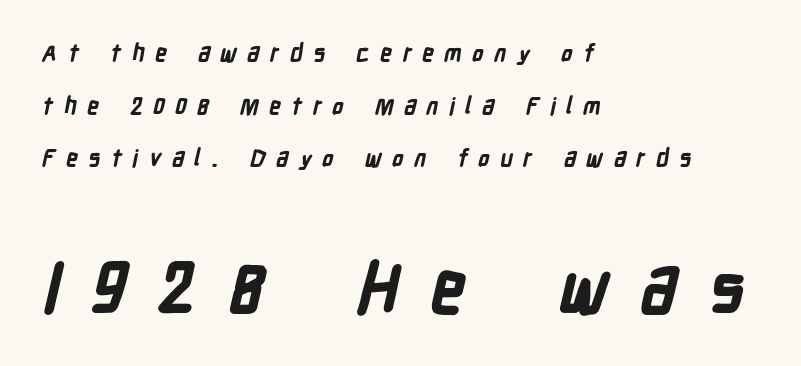
The following chunk of copy outweighs the initial chunk in type size. Looks like regular typesetting: each glyph gets only the width it needs. Has an underline been added? It has not. The characters display no serif detailing; their extremities are plain. In terms of leading, this rendering errs on the spacious side.
